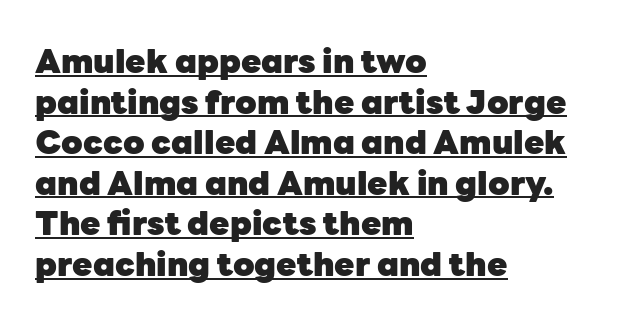
Tracking value appears to be zero — textbook default spacing. The font's upright variant was chosen for this text. Which margin do the lines hug? The left one — the right edge is uneven. A dark, heavy texture on the line: the type is bold.
